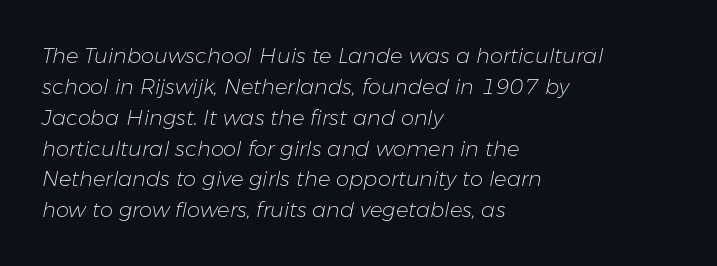
The image shows 21 px text type, italic (leaning right); set left-aligned, normal line spacing (1.47x), normal letter spacing, not underlined.
